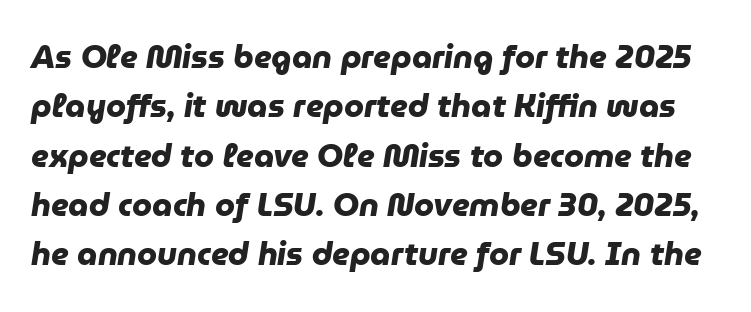
The rendering shows plain stroke endings on the letterforms — a sans-serif design. Rows of type keep a routine distance in the vertical direction. Proportional: the letters do not fall into vertical columns. How heavy is the stroke? Heavy — this is a bold. What stands out about the letter spacing? Nothing — it is the standard amount.
